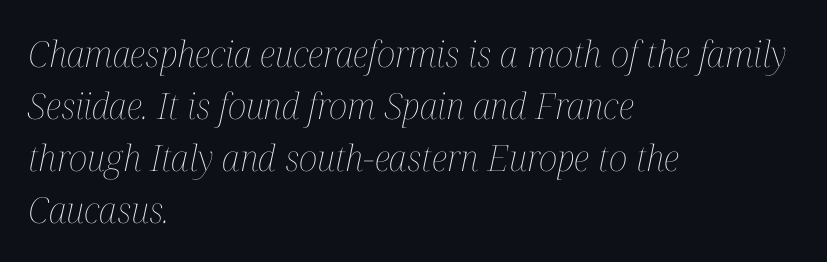
Q: Is the text bold? A: No.
Q: Is the text italic (slanted)? A: Yes, it leans right by about 12 degrees.
Q: Is the text underlined? A: No.
Q: How is the paragraph aligned? A: Left-aligned.
Q: Is the spacing between letters normal or unusually wide? A: Normal.
Q: Is the spacing between lines tight, normal or loose? A: Normal.
Q: Width (condensed, normal, or wide)? A: Condensed.
Q: Stroke contrast? A: Medium.
Q: x-height? A: Medium.
Q: Monospaced? A: No.
